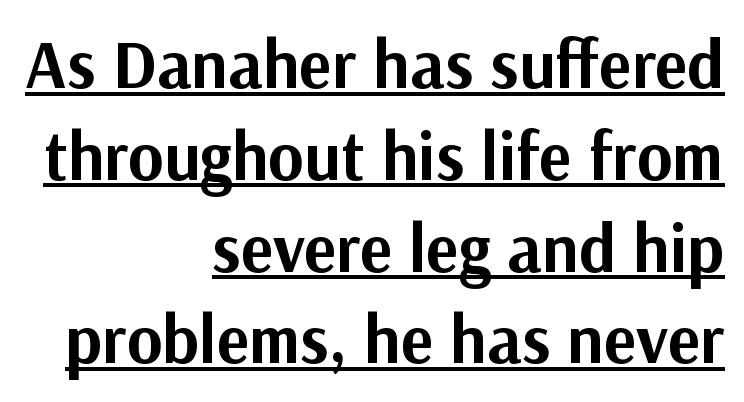
Emphasis by weight is at full strength: bold. What's the leading like? Ordinary, nothing unusual. Letterform terminals end flat and unadorned throughout the passage. Line endings align vertically; line beginnings do not. Upright lettering throughout.
